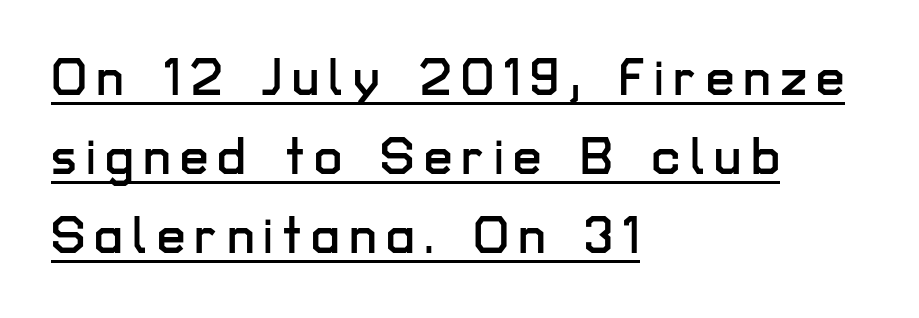
The image shows 51 px sans-serif type, upright; set left-aligned, normal line spacing (1.55x), underlined; low stroke contrast and a medium x-height.
